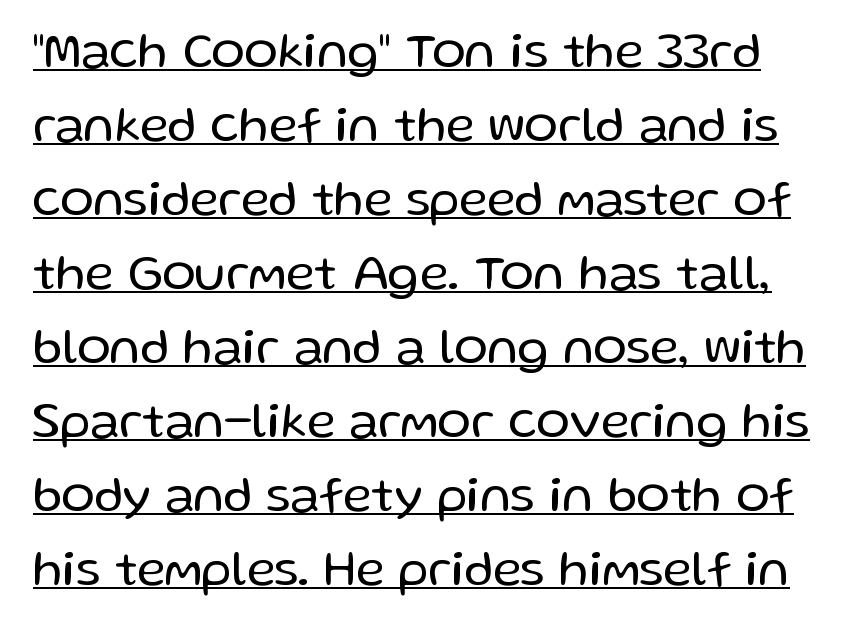
The image shows 50 px regular-weight sans-serif type, upright; set normal line spacing (1.48x), normal letter spacing, underlined; low stroke contrast and a medium x-height.
